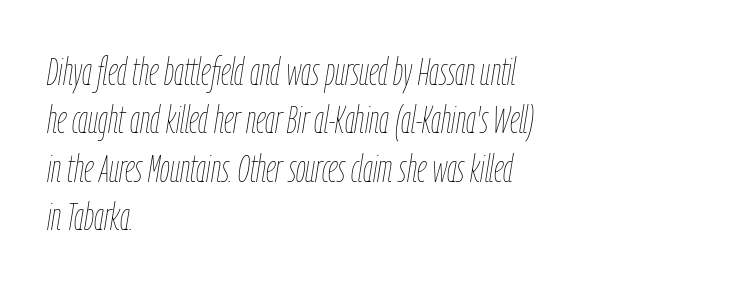
Q: Is the text bold? A: No.
Q: Is the text italic (slanted)? A: Yes, it leans right by about 9 degrees.
Q: Is the text underlined? A: No.
Q: How is the paragraph aligned? A: Left-aligned.
Q: Is the spacing between letters normal or unusually wide? A: Normal.
Q: Width (condensed, normal, or wide)? A: Condensed.
Q: Stroke contrast? A: Low.
Q: x-height? A: Medium.
Q: Monospaced? A: No.
